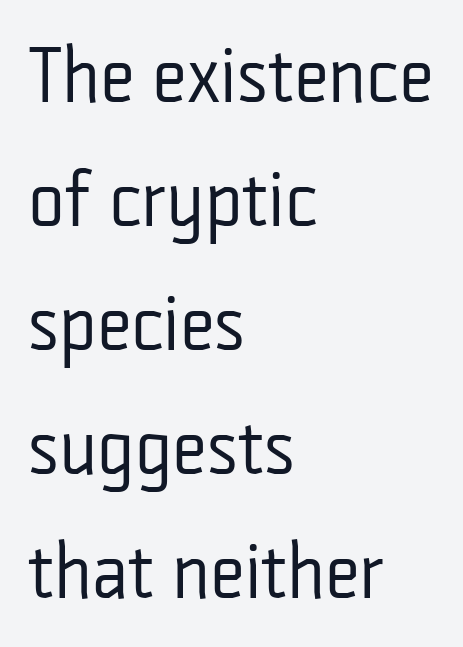
{"serif": "no", "italic": "no", "bold": "no", "weight": "regular", "width": "condensed", "stroke_contrast": "low", "x_height": "medium", "monospaced": "no", "underline": "no", "align": "left", "line_spacing": "normal", "line_spacing_ratio": 1.59, "letter_spacing": "normal", "letter_spacing_em": 0.0, "glyph_px": 78}
